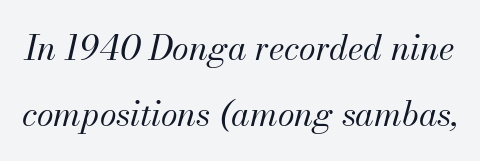
{"italic": "yes", "lean": "right", "slant_degrees": 13, "bold": "no", "weight": "regular", "width": "normal", "stroke_contrast": "medium", "x_height": "small", "monospaced": "no", "underline": "no", "line_spacing": "loose", "line_spacing_ratio": 1.94, "letter_spacing": "normal", "letter_spacing_em": 0.0, "glyph_px": 34}
